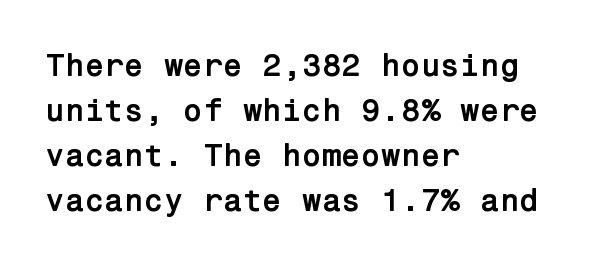
The image shows 32 px semibold sans-serif type, upright; set left-aligned, normal line spacing (1.41x), normal letter spacing, not underlined; low stroke contrast and a medium x-height.
